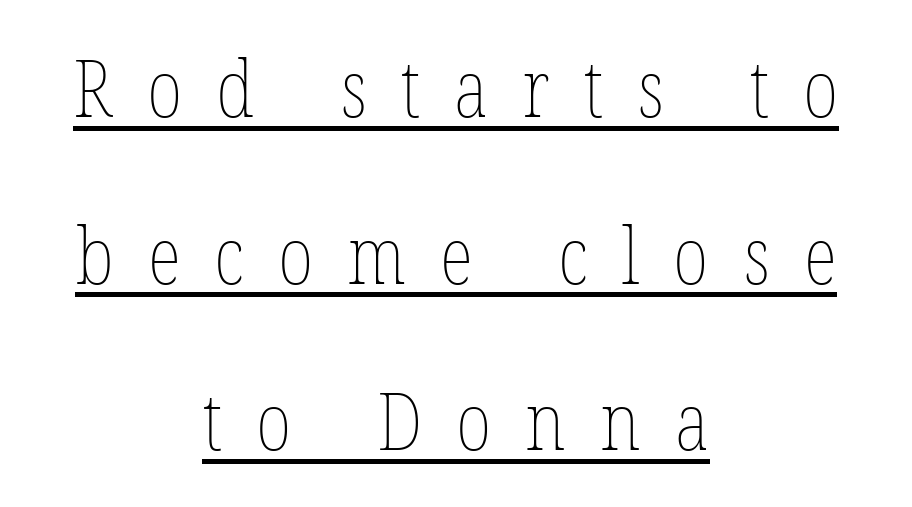
Q: Is the text bold? A: No.
Q: Is the text italic (slanted)? A: No, it is upright.
Q: Is the text underlined? A: Yes.
Q: How is the paragraph aligned? A: Centered.
Q: Is the spacing between letters normal or unusually wide? A: Unusually wide.
Q: Is the spacing between lines tight, normal or loose? A: Loose.
Q: Width (condensed, normal, or wide)? A: Condensed.
Q: Stroke contrast? A: Low.
Q: x-height? A: Medium.
Q: Monospaced? A: No.
